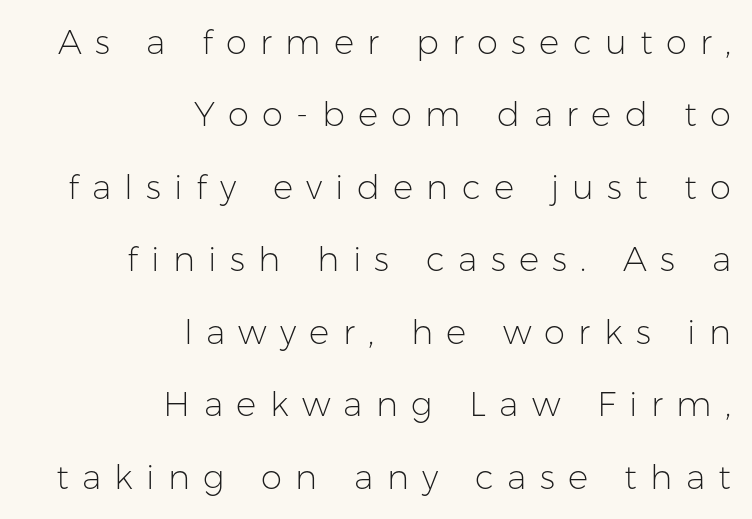
The image shows 34 px light sans-serif type, upright; set right-aligned, loose line spacing (2.13x), unusually wide letter spacing (+0.39 em), not underlined; low stroke contrast and a medium x-height.
